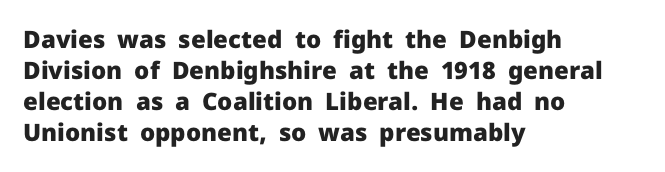
Q: Is the text bold? A: Yes.
Q: Is the text italic (slanted)? A: No, it is upright.
Q: Is the text underlined? A: No.
Q: How is the paragraph aligned? A: Left-aligned.
Q: Is the spacing between letters normal or unusually wide? A: Normal.
Q: Is the spacing between lines tight, normal or loose? A: Normal.
